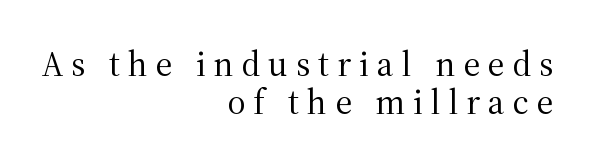
Q: Is the text bold? A: No.
Q: Is the text italic (slanted)? A: No, it is upright.
Q: Is the typeface a serif or a sans-serif typeface? A: Serif.
Q: Is the text underlined? A: No.
Q: How is the paragraph aligned? A: Right-aligned.
Q: Is the spacing between letters normal or unusually wide? A: Unusually wide.
Q: Is the spacing between lines tight, normal or loose? A: Tight.
Q: Width (condensed, normal, or wide)? A: Normal.
Q: Stroke contrast? A: Medium.
Q: x-height? A: Medium.
Q: Monospaced? A: No.
